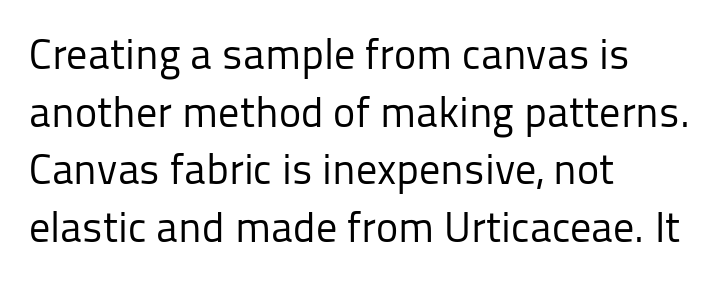
{"serif": "no", "italic": "no", "bold": "no", "weight": "regular", "width": "normal", "stroke_contrast": "low", "x_height": "medium", "monospaced": "no", "underline": "no", "align": "left", "line_spacing": "normal", "line_spacing_ratio": 1.37, "letter_spacing": "normal", "letter_spacing_em": 0.0, "glyph_px": 42}
